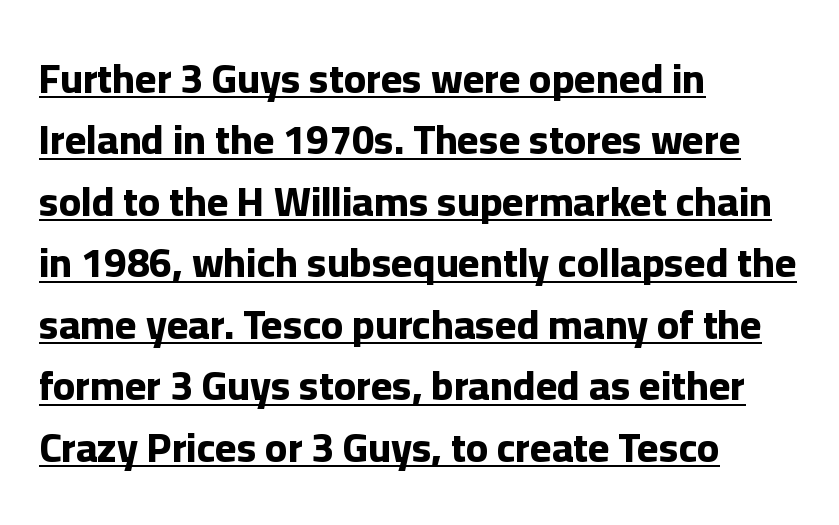
Q: Is the text bold? A: Yes.
Q: Is the text italic (slanted)? A: No, it is upright.
Q: Is the typeface a serif or a sans-serif typeface? A: Sans-serif.
Q: Is the text underlined? A: Yes.
Q: How is the paragraph aligned? A: Left-aligned.
Q: Is the spacing between letters normal or unusually wide? A: Normal.
Q: Is the spacing between lines tight, normal or loose? A: Normal.
Q: Width (condensed, normal, or wide)? A: Normal.
Q: Stroke contrast? A: Low.
Q: x-height? A: Medium.
Q: Monospaced? A: No.
